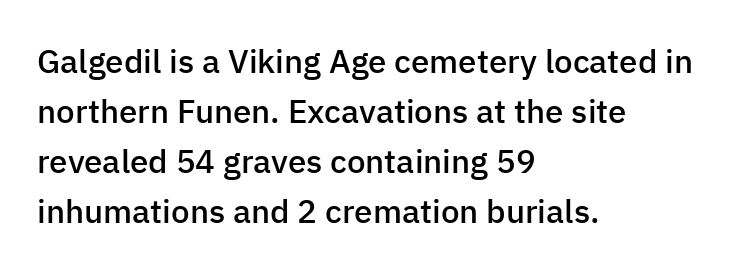
Q: Is the text bold? A: Semi-bold.
Q: Is the text italic (slanted)? A: No, it is upright.
Q: Is the typeface a serif or a sans-serif typeface? A: Sans-serif.
Q: Is the text underlined? A: No.
Q: How is the paragraph aligned? A: Left-aligned.
Q: Is the spacing between letters normal or unusually wide? A: Normal.
Q: Is the spacing between lines tight, normal or loose? A: Normal.
Q: Width (condensed, normal, or wide)? A: Normal.
Q: Stroke contrast? A: Low.
Q: x-height? A: Medium.
Q: Monospaced? A: No.
